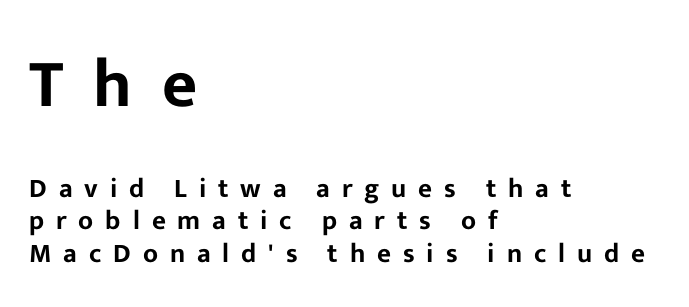
Q: Is the text italic (slanted)? A: No, it is upright.
Q: Is the typeface a serif or a sans-serif typeface? A: Sans-serif.
Q: Is the text underlined? A: No.
Q: How is the paragraph aligned? A: Left-aligned.
Q: Is the spacing between letters normal or unusually wide? A: Unusually wide.
Q: Which block of text is set in a larger size, the first (top) or the second (bottom)? A: The first (top) one.
Q: Width (condensed, normal, or wide)? A: Normal.
Q: Stroke contrast? A: Low.
Q: x-height? A: Medium.
Q: Monospaced? A: No.
